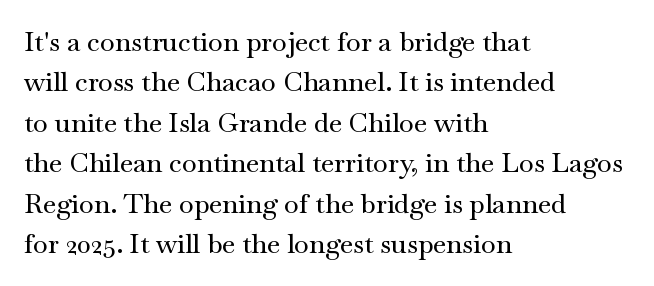
The image shows 27 px text type, upright; set left-aligned, normal line spacing (1.5x), normal letter spacing, not underlined.
